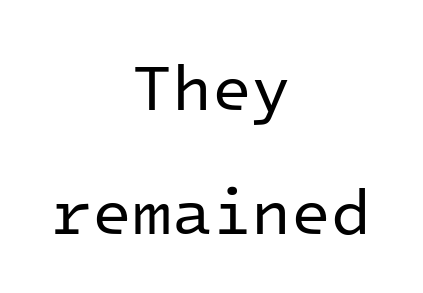
The image shows 65 px regular-weight sans-serif type, upright, monospaced; set centered, loose line spacing (1.91x), normal letter spacing, not underlined; low stroke contrast and a medium x-height.
